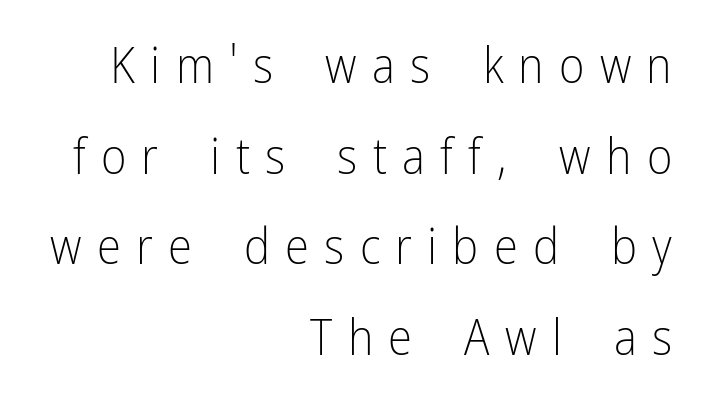
The image shows 49 px light, condensed sans-serif type, upright; set right-aligned, line spacing 1.85x, unusually wide letter spacing (+0.31 em), not underlined; low stroke contrast and a medium x-height.
